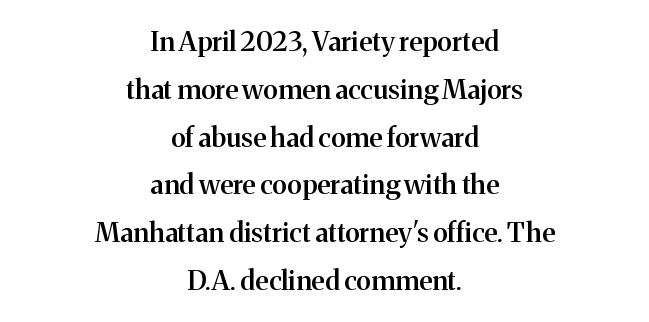
Q: Is the text bold? A: Semi-bold.
Q: Is the text italic (slanted)? A: No, it is upright.
Q: Is the text underlined? A: No.
Q: How is the paragraph aligned? A: Centered.
Q: Is the spacing between letters normal or unusually wide? A: Normal.
